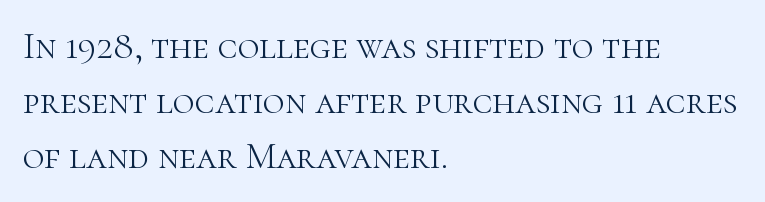
The image shows 37 px light serif type, upright; set left-aligned, normal line spacing (1.48x), normal letter spacing, not underlined; high stroke contrast and a medium x-height.
